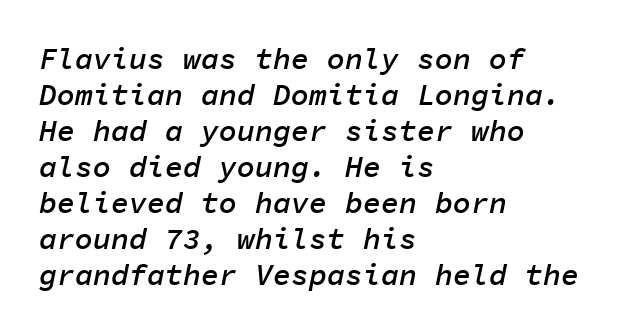
Lines of text with bare space underneath. The rendering applies a slant to the glyphs. Look at the stroke-to-counter ratio: somewhat heavy, a semibold. Caption: standard tracking, unaltered.
